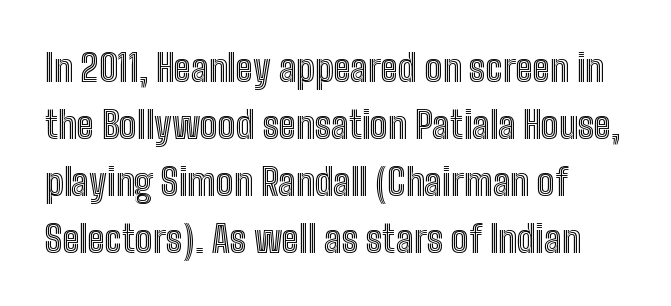
Q: Is the text italic (slanted)? A: No, it is upright.
Q: Is the text underlined? A: No.
Q: Is the spacing between letters normal or unusually wide? A: Normal.
Q: Is the spacing between lines tight, normal or loose? A: Normal.
Q: Width (condensed, normal, or wide)? A: Condensed.
Q: x-height? A: Medium.
Q: Monospaced? A: No.
